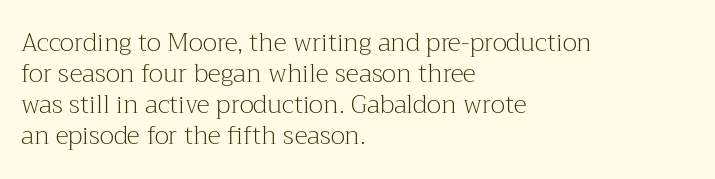
The image shows 25 px text type, upright; set left-aligned, line spacing 1.24x, normal letter spacing, not underlined.
